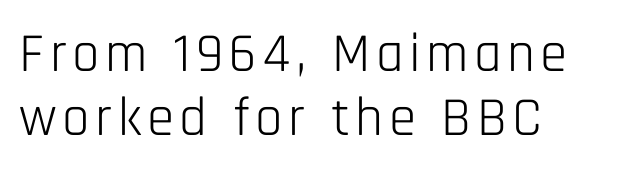
The paragraph has a hard left edge and a soft right edge. A sans-serif font was chosen for this passage. The strokes carry an ordinary text weight at most. The font's upright variant was chosen for this text. The rendering uses natural spacing where letterforms have individual widths.
